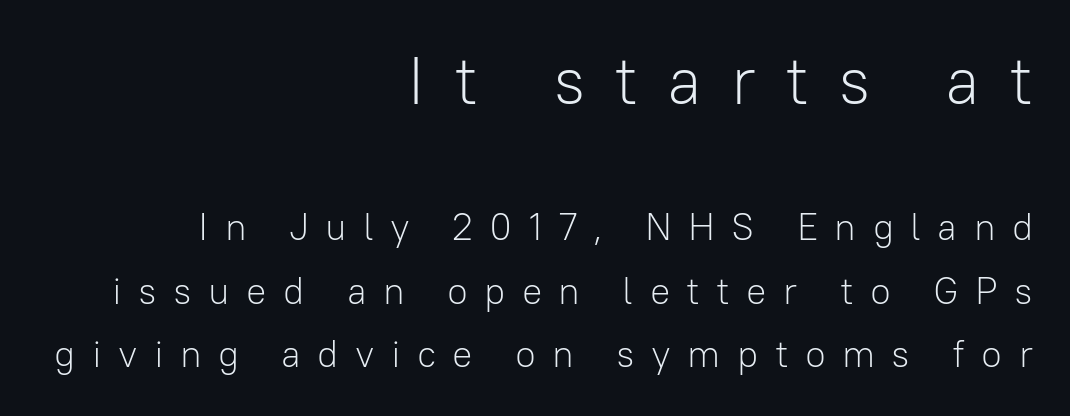
Q: Is the text bold? A: No.
Q: Is the text italic (slanted)? A: No, it is upright.
Q: Is the typeface a serif or a sans-serif typeface? A: Sans-serif.
Q: Is the text underlined? A: No.
Q: How is the paragraph aligned? A: Right-aligned.
Q: Is the spacing between letters normal or unusually wide? A: Unusually wide.
Q: Is the spacing between lines tight, normal or loose? A: Normal.
Q: Which block of text is set in a larger size, the first (top) or the second (bottom)? A: The first (top) one.
Q: Width (condensed, normal, or wide)? A: Normal.
Q: Stroke contrast? A: Low.
Q: x-height? A: Medium.
Q: Monospaced? A: No.
